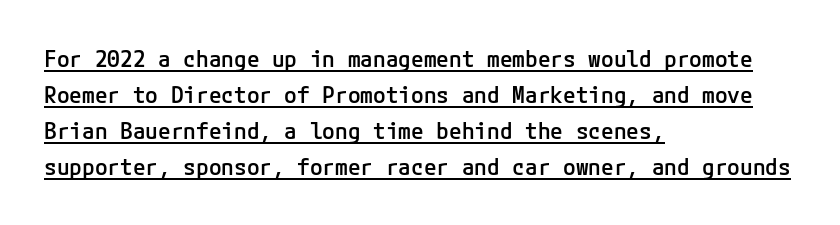
{"italic": "no", "bold": "semi", "underline": "yes", "align": "left", "line_spacing": "normal", "line_spacing_ratio": 1.56, "letter_spacing": "normal", "letter_spacing_em": 0.0, "glyph_px": 23}
